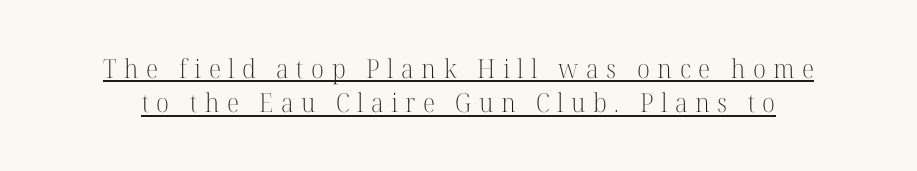
Q: Is the text bold? A: No.
Q: Is the text italic (slanted)? A: No, it is upright.
Q: Is the text underlined? A: Yes.
Q: Is the spacing between letters normal or unusually wide? A: Unusually wide.
Q: Is the spacing between lines tight, normal or loose? A: Normal.
